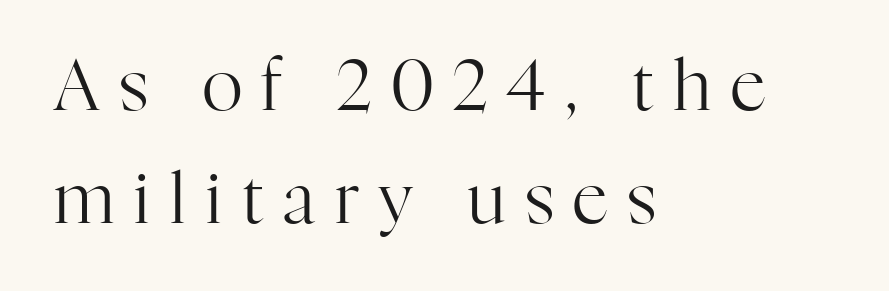
The face used here is proportionally spaced, like ordinary book or web type. Designer's note — italics off, roman on. The letterforms sit at book weight or below. Stroke terminals: seriffed. Anything drawn beneath the words? Only blank space.
